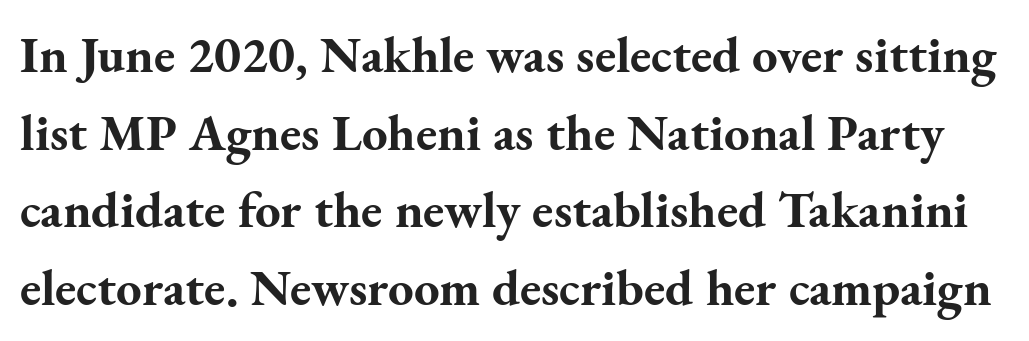
{"serif": "yes", "italic": "no", "bold": "yes", "weight": "bold", "width": "normal", "stroke_contrast": "medium", "x_height": "small", "monospaced": "no", "underline": "no", "line_spacing": "normal", "line_spacing_ratio": 1.52, "letter_spacing": "normal", "letter_spacing_em": 0.0, "glyph_px": 51}
